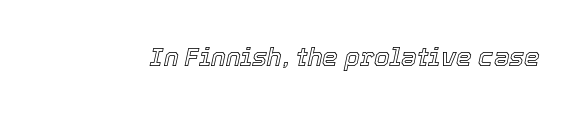
The image shows 25 px text type, italic (leaning right); set normal letter spacing, not underlined.
